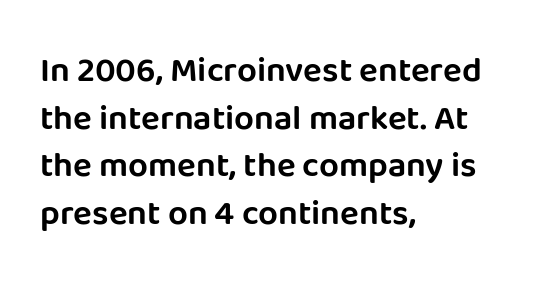
The image shows 35 px sans-serif type, upright; set left-aligned, normal line spacing (1.36x), normal letter spacing, not underlined; low stroke contrast and a large x-height.
